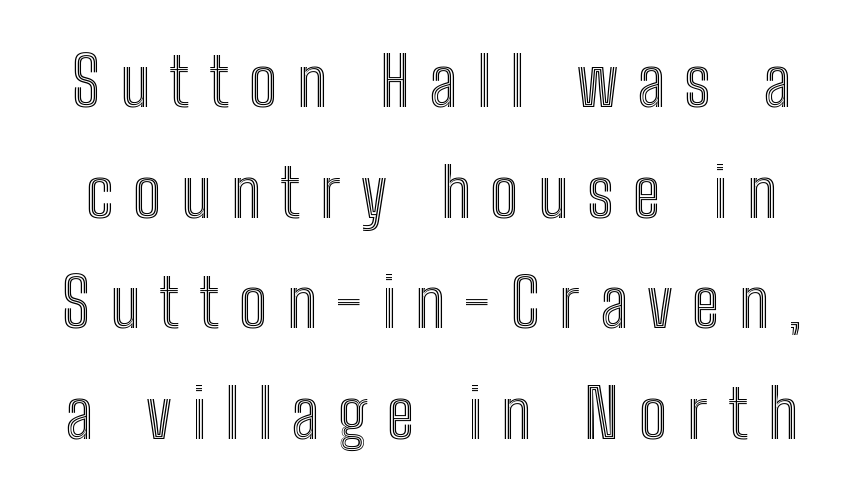
Q: Is the text italic (slanted)? A: No, it is upright.
Q: Is the text underlined? A: No.
Q: Is the spacing between letters normal or unusually wide? A: Unusually wide.
Q: Is the spacing between lines tight, normal or loose? A: Normal.
Q: Width (condensed, normal, or wide)? A: Condensed.
Q: x-height? A: Medium.
Q: Monospaced? A: No.
